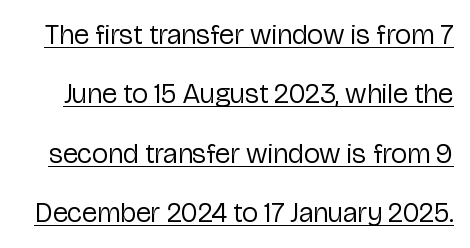
Q: Is the text bold? A: No.
Q: Is the text italic (slanted)? A: No, it is upright.
Q: Is the typeface a serif or a sans-serif typeface? A: Sans-serif.
Q: Is the text underlined? A: Yes.
Q: Is the spacing between letters normal or unusually wide? A: Normal.
Q: Is the spacing between lines tight, normal or loose? A: Loose.
Q: Width (condensed, normal, or wide)? A: Normal.
Q: Stroke contrast? A: Low.
Q: x-height? A: Medium.
Q: Monospaced? A: No.
